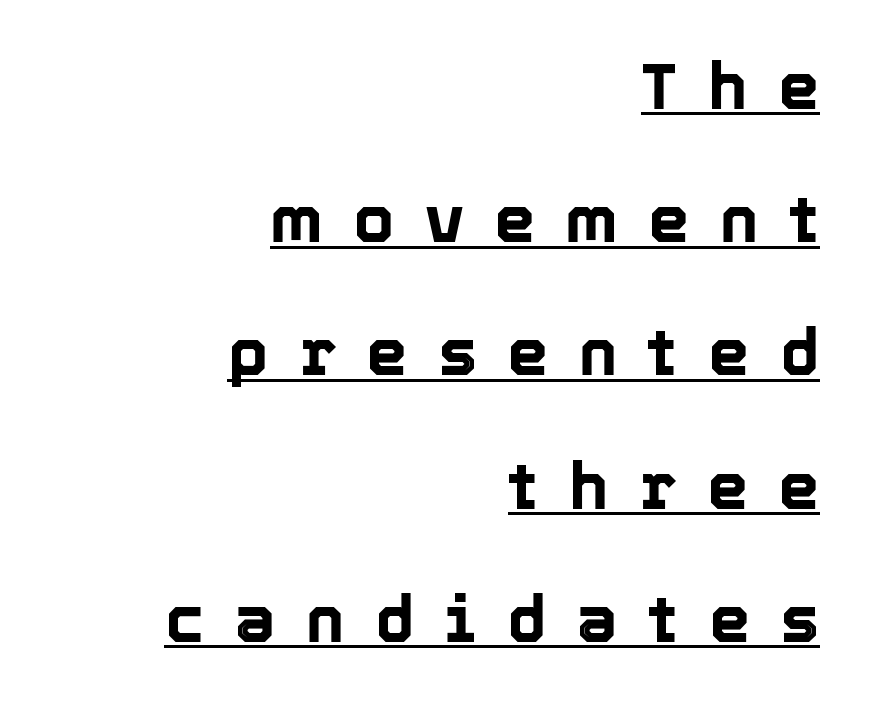
The image shows 65 px text type, upright; set right-aligned, loose line spacing (2.05x), unusually wide letter spacing (+0.47 em), underlined; a medium x-height.
